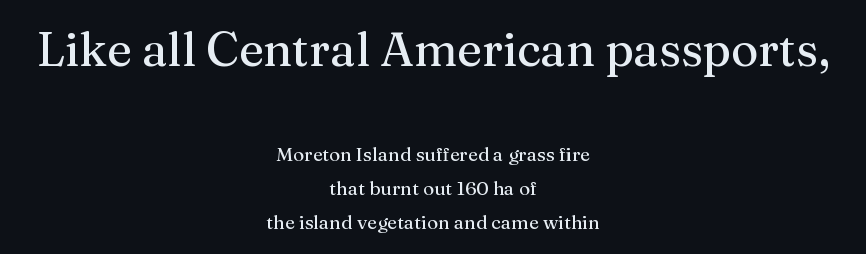
Q: Is the text italic (slanted)? A: No, it is upright.
Q: Is the typeface a serif or a sans-serif typeface? A: Serif.
Q: Is the text underlined? A: No.
Q: How is the paragraph aligned? A: Centered.
Q: Is the spacing between letters normal or unusually wide? A: Normal.
Q: Which block of text is set in a larger size, the first (top) or the second (bottom)? A: The first (top) one.
Q: Width (condensed, normal, or wide)? A: Normal.
Q: Stroke contrast? A: Medium.
Q: x-height? A: Medium.
Q: Monospaced? A: No.
